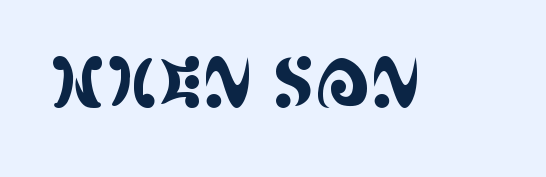
Honestly, the letter spacing is just normal — you wouldn't notice it. A clean baseline with only descenders dipping below it. This rendering employs a face with finishing strokes, i.e., a serif. Is this a fixed-width face? No — the glyphs have proportional, varying widths. Ascenders rise straight up at ninety degrees.
